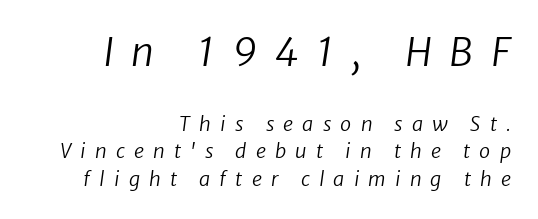
{"serif": "no", "bold": "no", "weight": "regular", "width": "normal", "stroke_contrast": "low", "x_height": "medium", "monospaced": "no", "underline": "no", "align": "right", "line_spacing": "normal", "line_spacing_ratio": 1.36, "letter_spacing": "wide", "letter_spacing_em": 0.46, "larger_block": "first", "size_ratio": 1.95, "glyph_px": 39}
